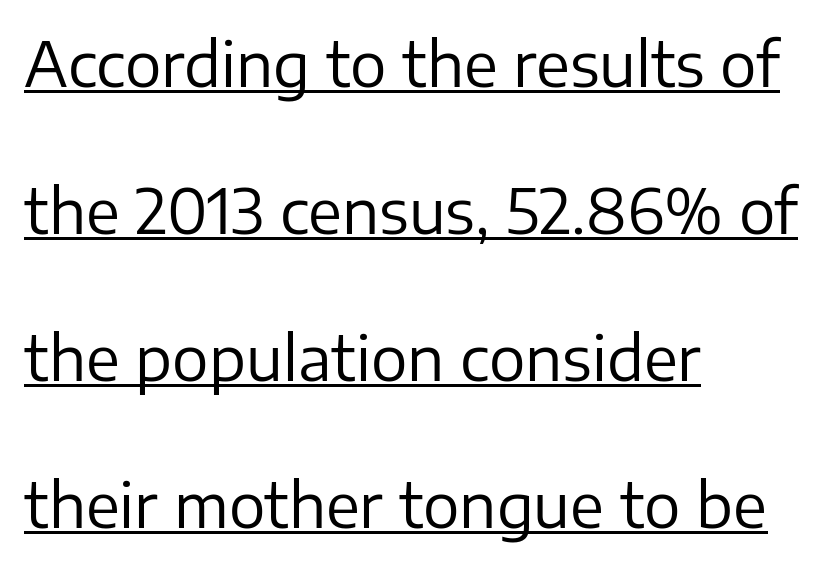
The image shows 61 px regular-weight sans-serif type, upright; set left-aligned, loose line spacing (2.41x), normal letter spacing, underlined; low stroke contrast and a medium x-height.
